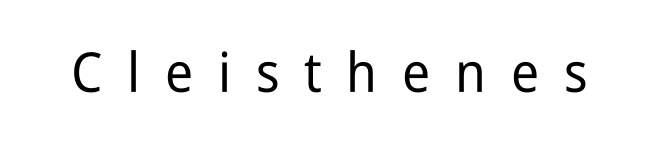
{"serif": "no", "italic": "no", "width": "condensed", "stroke_contrast": "low", "x_height": "medium", "monospaced": "no", "underline": "no", "letter_spacing": "wide", "letter_spacing_em": 0.45, "glyph_px": 55}
